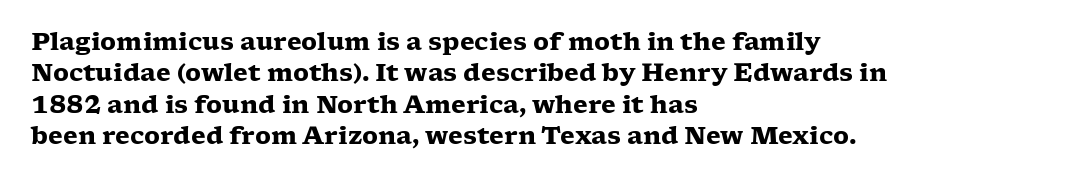
{"italic": "no", "bold": "yes", "underline": "no", "align": "left", "line_spacing": "normal", "line_spacing_ratio": 1.31, "letter_spacing": "normal", "letter_spacing_em": 0.0, "glyph_px": 24}
